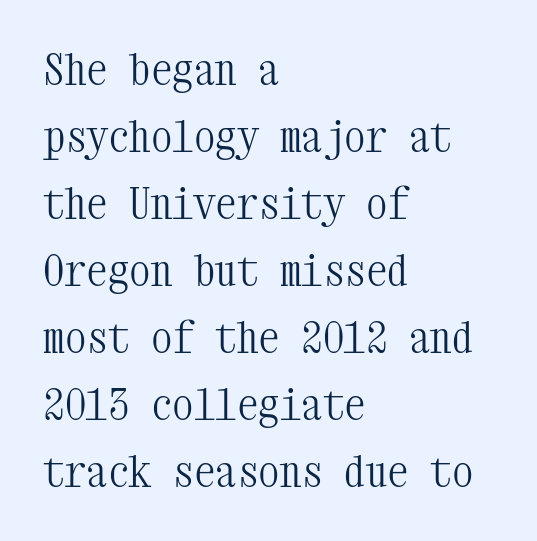
Q: Is the text bold? A: No.
Q: Is the text italic (slanted)? A: No, it is upright.
Q: Is the typeface a serif or a sans-serif typeface? A: Serif.
Q: Is the text underlined? A: No.
Q: How is the paragraph aligned? A: Left-aligned.
Q: Is the spacing between letters normal or unusually wide? A: Normal.
Q: Is the spacing between lines tight, normal or loose? A: Normal.
Q: Width (condensed, normal, or wide)? A: Condensed.
Q: Stroke contrast? A: Medium.
Q: x-height? A: Medium.
Q: Monospaced? A: Yes.
